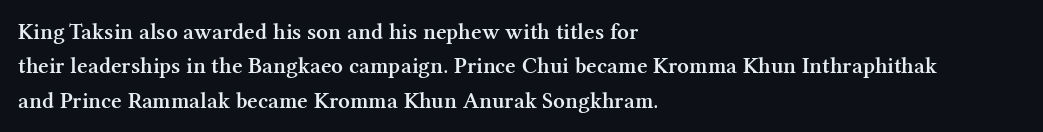
The image shows 23 px text type, upright; set left-aligned, normal line spacing (1.5x), normal letter spacing, not underlined.
